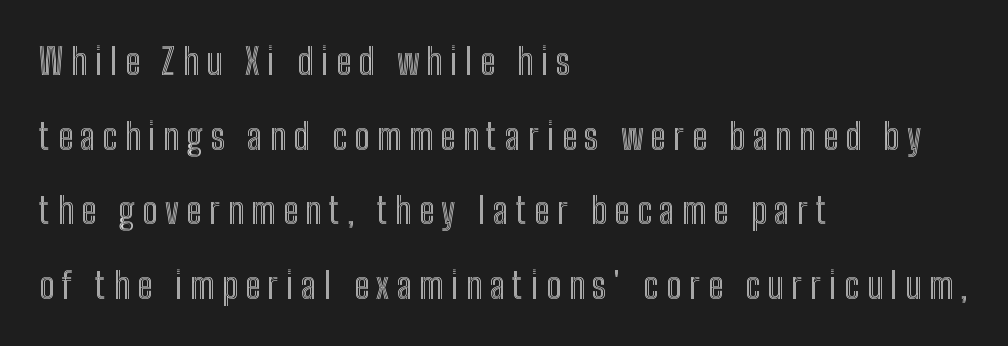
Q: Is the text italic (slanted)? A: No, it is upright.
Q: Is the text underlined? A: No.
Q: How is the paragraph aligned? A: Left-aligned.
Q: Is the spacing between letters normal or unusually wide? A: Unusually wide.
Q: Is the spacing between lines tight, normal or loose? A: Loose.
Q: Width (condensed, normal, or wide)? A: Condensed.
Q: x-height? A: Medium.
Q: Monospaced? A: No.
